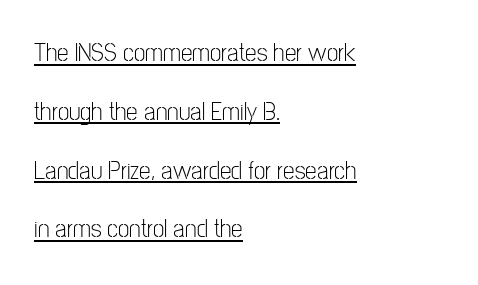
How would I describe the line gaps? Wide and relaxed. In CSS terms this would be text-align: left. Is there any slant? The stems are plumb. Letters have the restrained weight of plain body copy at most.
